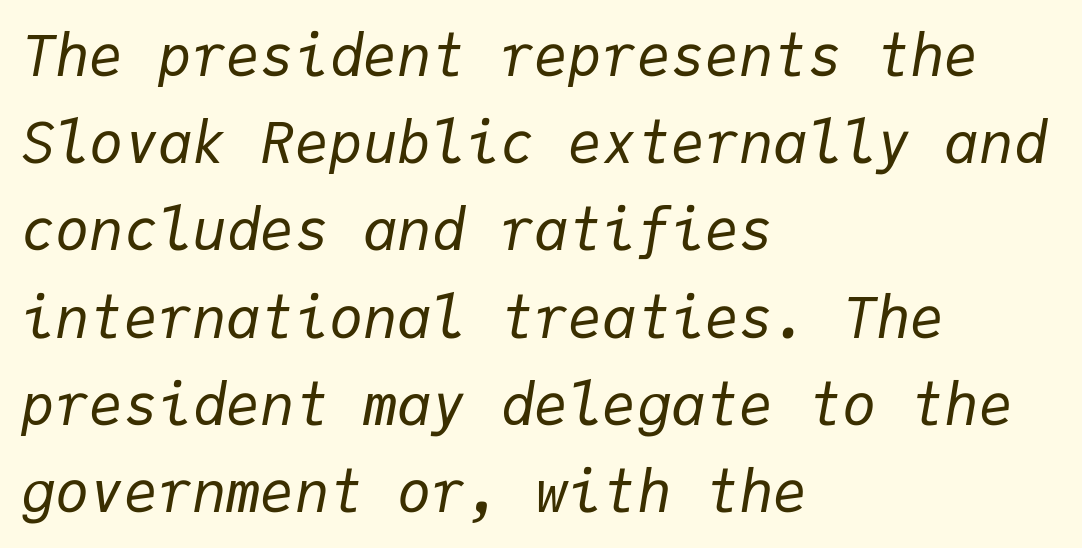
Q: Is the text bold? A: No.
Q: Is the text italic (slanted)? A: Yes, it leans right by about 9 degrees.
Q: Is the text underlined? A: No.
Q: How is the paragraph aligned? A: Left-aligned.
Q: Is the spacing between letters normal or unusually wide? A: Normal.
Q: Is the spacing between lines tight, normal or loose? A: Normal.
Q: Width (condensed, normal, or wide)? A: Normal.
Q: Stroke contrast? A: Low.
Q: x-height? A: Medium.
Q: Monospaced? A: Yes.
